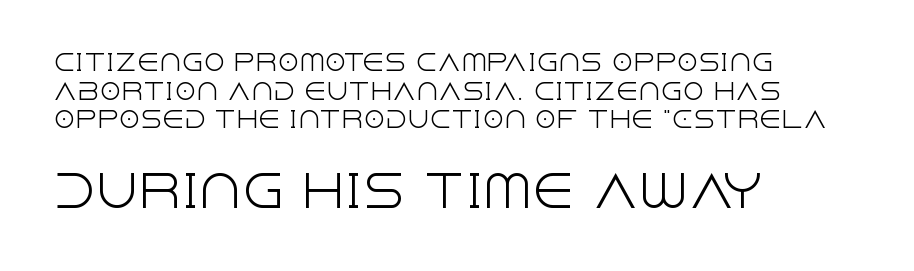
Spacing verdict: proportional, widths tailored to each character. Standard letterfit; no display-style spreading of the glyphs. Nothing sits at the stroke ends, so this counts as sans-serif. Bigger letters appear in the bottom chunk; the top chunk is reduced.
